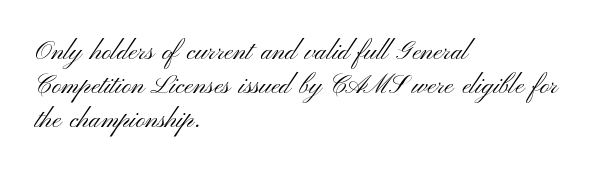
{"bold": "no", "underline": "no", "align": "left", "line_spacing": "normal", "line_spacing_ratio": 1.3, "letter_spacing": "normal", "letter_spacing_em": 0.0, "glyph_px": 26}
